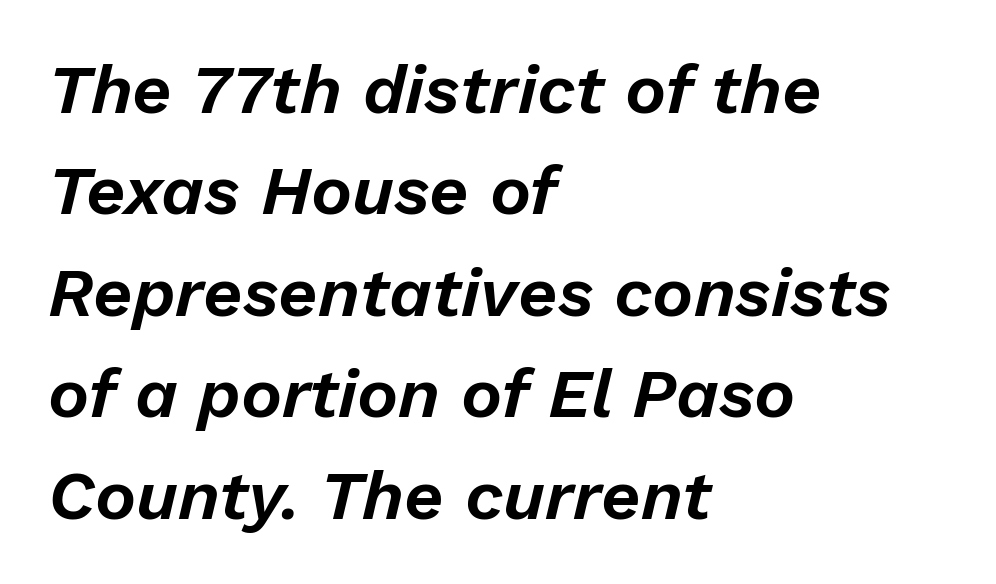
The image shows 69 px text type, italic (leaning right); set left-aligned, normal line spacing (1.47x), normal letter spacing, not underlined; low stroke contrast and a medium x-height.
